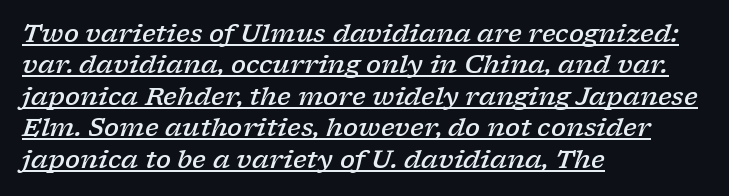
Each word holds together tightly as a unit, with standard inter-letter gaps. The setting favours the left margin, as ordinary paragraphs usually do. The passage shown is semibold, sitting just below true bold. Regular leading. Caption: lettering with a line underneath. Does the lettering tilt? It does — this is italic.
